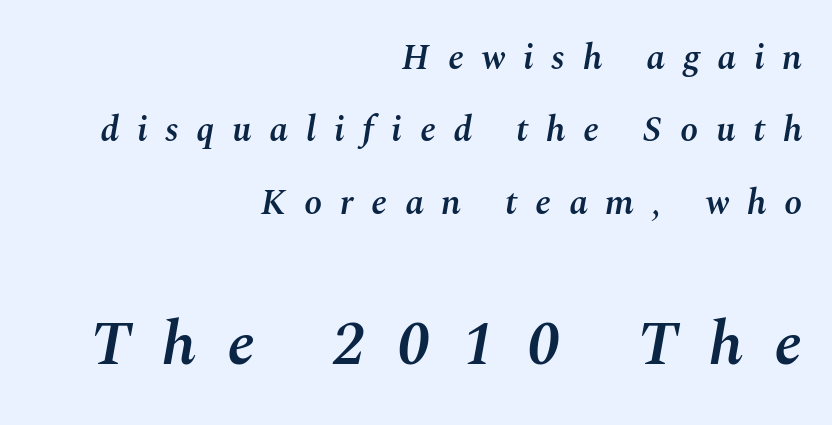
The image shows 63 px semibold type, italic (leaning right); set right-aligned, loose line spacing (2.01x), unusually wide letter spacing (+0.49 em), not underlined; the second (bottom) block is 1.75x larger; medium stroke contrast and a medium x-height.
